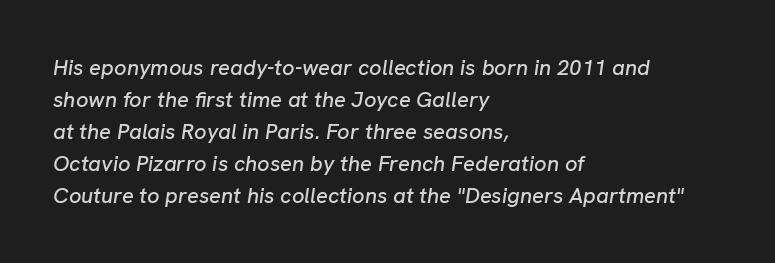
The image shows 22 px text type, italic (leaning right); set left-aligned, normal line spacing (1.45x), normal letter spacing, not underlined.
